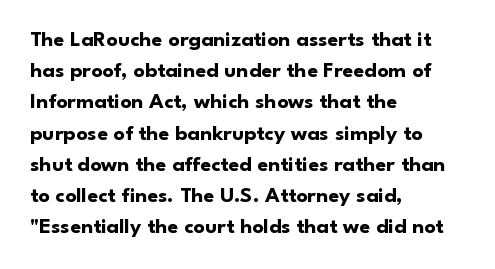
The image shows 22 px bold type, upright; set left-aligned, normal line spacing (1.42x), normal letter spacing, not underlined.
